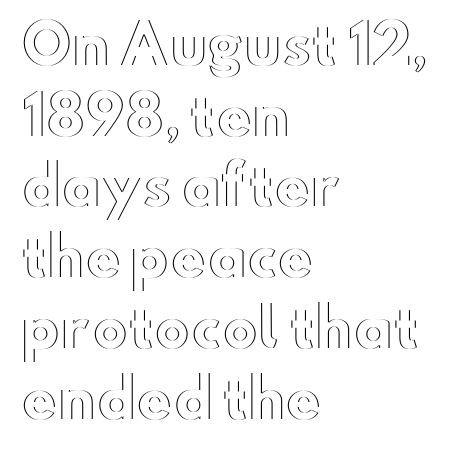
{"italic": "no", "width": "wide", "x_height": "small", "monospaced": "no", "underline": "no", "align": "left", "line_spacing": "normal", "line_spacing_ratio": 1.31, "letter_spacing": "normal", "letter_spacing_em": 0.0, "glyph_px": 54}
